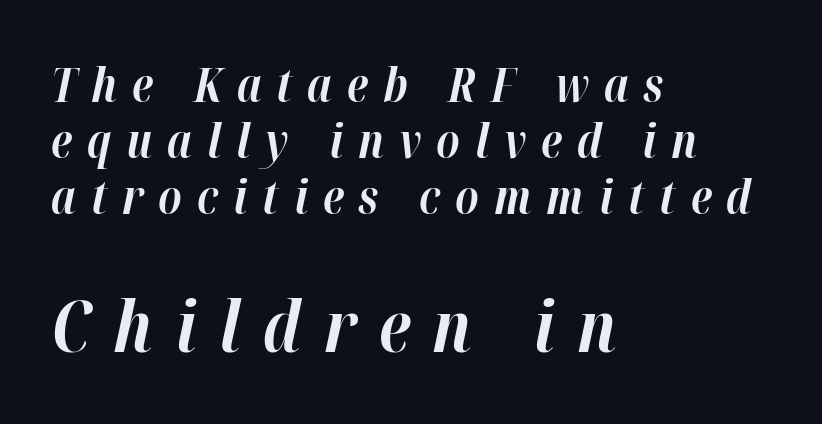
{"italic": "yes", "lean": "right", "slant_degrees": 12, "bold": "yes", "weight": "bold", "width": "normal", "stroke_contrast": "high", "x_height": "medium", "monospaced": "no", "underline": "no", "align": "left", "line_spacing_ratio": 1.19, "letter_spacing": "wide", "letter_spacing_em": 0.32, "larger_block": "second", "size_ratio": 1.51, "glyph_px": 71}
